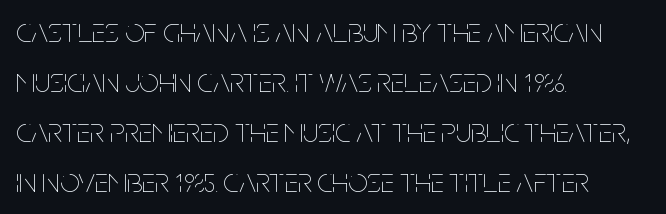
The compositor pushed each line to the left boundary. The letters stand straight up with perfectly vertical stems. Leading matches the norm, producing a regular column. The weight tops out at a normal text grade. The tracking reads as untouched default to a designer's eye. The space directly below the letters is spotless.
